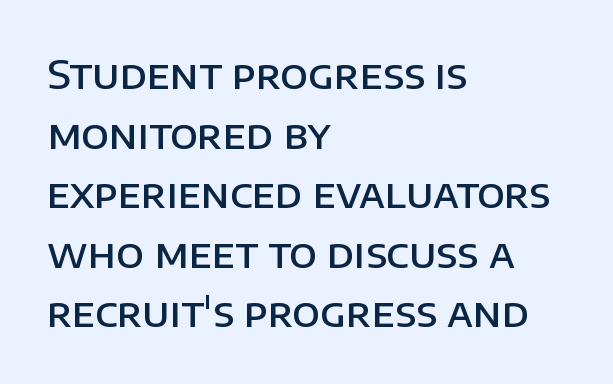
The image shows 40 px semibold sans-serif type, upright; set left-aligned, normal line spacing (1.49x), normal letter spacing, not underlined; low stroke contrast and a large x-height.
